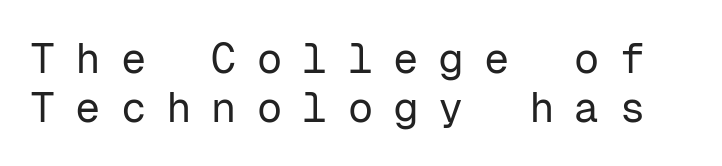
{"serif": "no", "italic": "no", "bold": "no", "weight": "regular", "width": "normal", "stroke_contrast": "low", "x_height": "medium", "monospaced": "yes", "underline": "no", "line_spacing_ratio": 1.17, "letter_spacing": "wide", "letter_spacing_em": 0.48, "glyph_px": 42}
